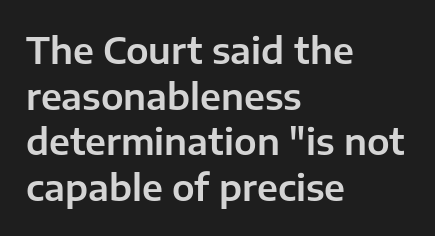
In CSS terms this would be text-align: left. Serif or sans? Sans — the stroke terminals are bare. Here the glyphs are tracked normally, forming tight word shapes. Beneath every word, the page is bare.
